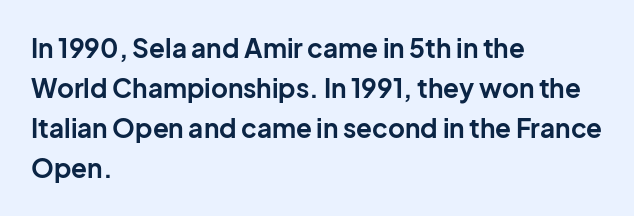
The letterforms sit shoulder to shoulder at normal distance. If you measured baseline to baseline, you'd find a middling distance. The specimen omits any rule beneath the text block's lines. These lines stack with their left ends in a neat column.
